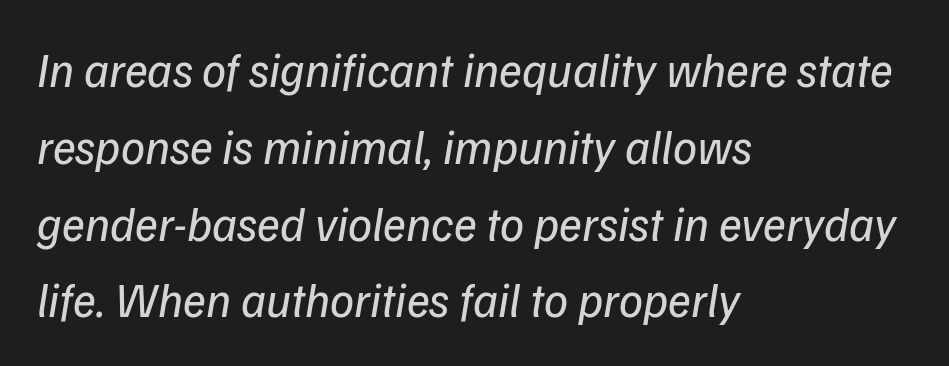
{"italic": "yes", "lean": "right", "slant_degrees": 9, "bold": "no", "weight": "regular", "width": "normal", "stroke_contrast": "low", "x_height": "medium", "monospaced": "no", "underline": "no", "align": "left", "line_spacing": "normal", "line_spacing_ratio": 1.6, "letter_spacing": "normal", "letter_spacing_em": 0.0, "glyph_px": 48}
